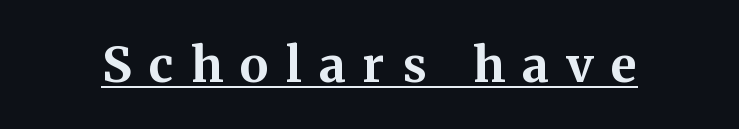
You could not count columns in this text — the font is proportionally spaced. How heavy is the stroke? Heavy — this is a bold. I'd call this a serif setting — the letters wear small feet. The rendered words wear a rule along their underside. Letter spacing: wide.
